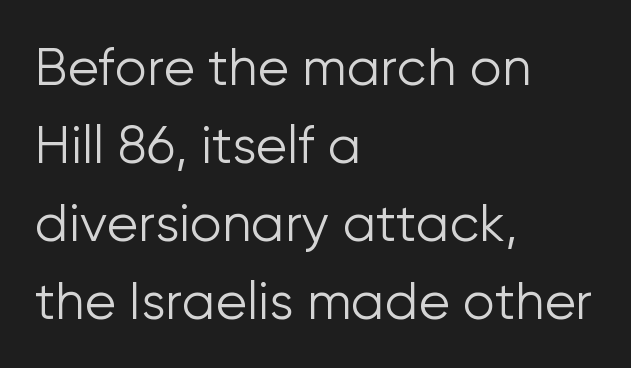
{"serif": "no", "italic": "no", "bold": "no", "weight": "light", "width": "normal", "stroke_contrast": "low", "x_height": "medium", "monospaced": "no", "underline": "no", "align": "left", "line_spacing": "normal", "line_spacing_ratio": 1.53, "letter_spacing": "normal", "letter_spacing_em": 0.0, "glyph_px": 51}
